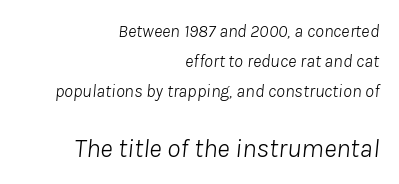
No extra tracking has been applied to these lines. Is the block centered? No — it sits flush against the right margin. Descenders are the only things crossing below the line. Stems here are at most as thick as an everyday book face. Style check: oblique.
